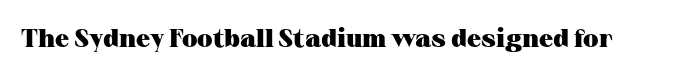
Underlining? Definitely not there. Strong, thick strokes mark this as bold type. This sample uses an upright cut, with every glyph sitting square on the baseline. A typesetter would call this zero additional tracking.
